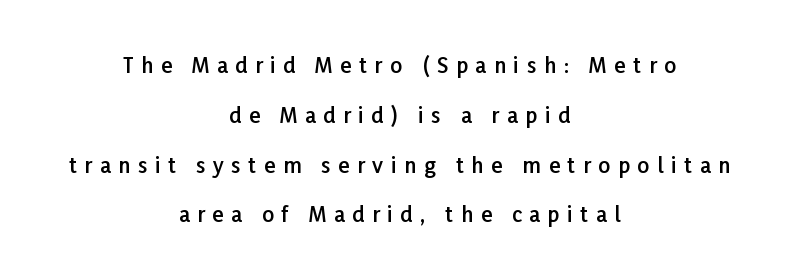
Underlining? Definitely not there. This block would shrink considerably if given ordinary leading; it's expanded now. The letters are semibold — heavier than regular but short of a full bold. Is the letter spacing exaggerated? Yes — the characters are pushed far apart. Compared with a flush-left layout, this one balances lines on the center instead. Posture: upright roman.
